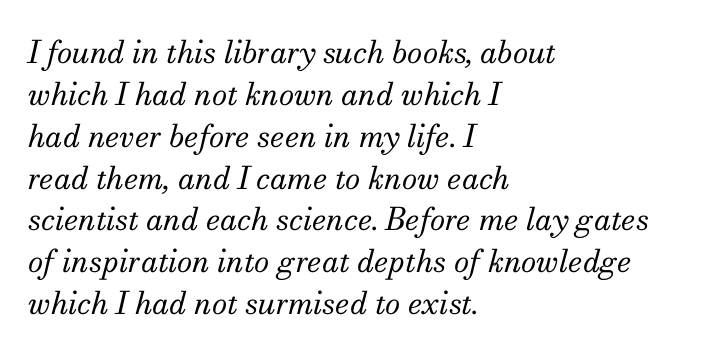
Q: Is the text bold? A: No.
Q: Is the text italic (slanted)? A: Yes, it leans right by about 13 degrees.
Q: Is the typeface a serif or a sans-serif typeface? A: Serif.
Q: Is the text underlined? A: No.
Q: How is the paragraph aligned? A: Left-aligned.
Q: Is the spacing between letters normal or unusually wide? A: Normal.
Q: Is the spacing between lines tight, normal or loose? A: Normal.
Q: Width (condensed, normal, or wide)? A: Normal.
Q: Stroke contrast? A: Medium.
Q: x-height? A: Small.
Q: Monospaced? A: No.
